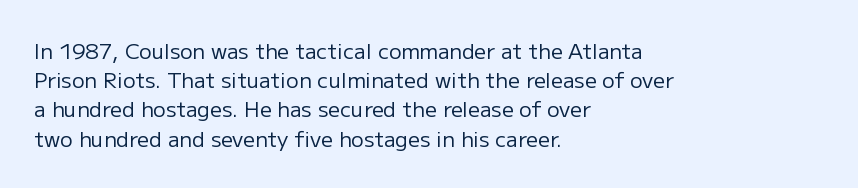
Q: Is the text bold? A: No.
Q: Is the text italic (slanted)? A: No, it is upright.
Q: Is the text underlined? A: No.
Q: How is the paragraph aligned? A: Left-aligned.
Q: Is the spacing between letters normal or unusually wide? A: Normal.
Q: Is the spacing between lines tight, normal or loose? A: Normal.
